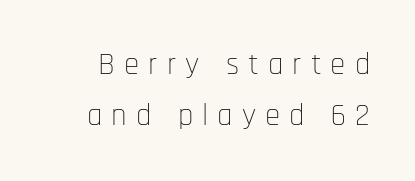
{"serif": "no", "italic": "no", "bold": "no", "weight": "thin", "width": "condensed", "stroke_contrast": "low", "x_height": "large", "monospaced": "no", "underline": "no", "line_spacing": "normal", "line_spacing_ratio": 1.64, "letter_spacing": "wide", "letter_spacing_em": 0.29, "glyph_px": 31}
